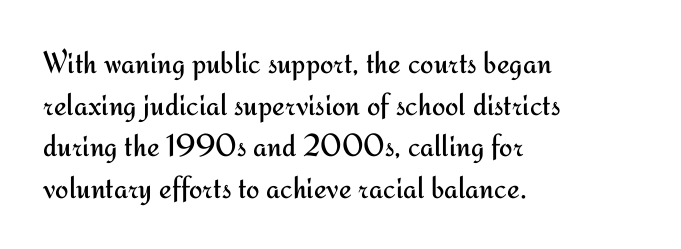
{"serif": "no", "italic": "no", "bold": "no", "weight": "regular", "width": "normal", "stroke_contrast": "medium", "x_height": "small", "monospaced": "no", "underline": "no", "align": "left", "line_spacing": "normal", "line_spacing_ratio": 1.3, "letter_spacing": "normal", "letter_spacing_em": 0.0, "glyph_px": 32}
